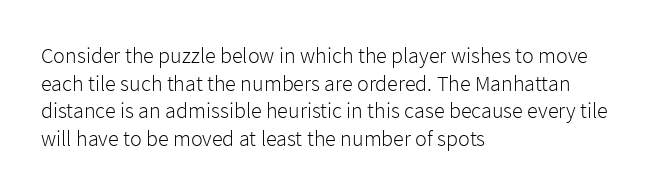
The image shows 22 px text type, upright; set left-aligned, normal line spacing (1.26x), normal letter spacing, not underlined.
